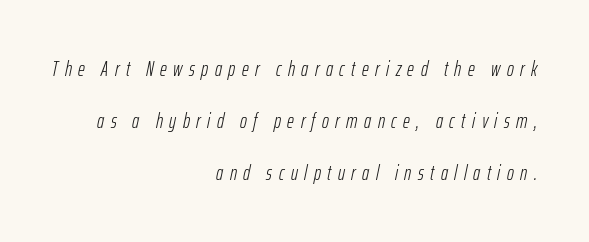
Q: Is the text bold? A: No.
Q: Is the text italic (slanted)? A: Yes, it leans right by about 12 degrees.
Q: Is the text underlined? A: No.
Q: How is the paragraph aligned? A: Right-aligned.
Q: Is the spacing between letters normal or unusually wide? A: Unusually wide.
Q: Is the spacing between lines tight, normal or loose? A: Loose.
